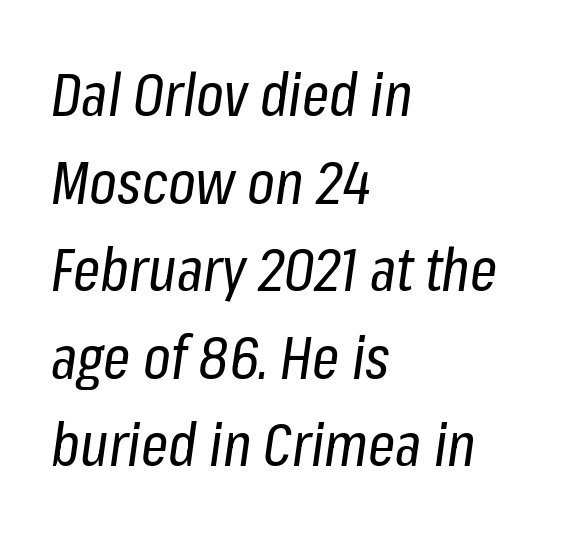
{"italic": "yes", "lean": "right", "slant_degrees": 8, "bold": "no", "weight": "regular", "width": "condensed", "stroke_contrast": "low", "x_height": "medium", "monospaced": "no", "underline": "no", "align": "left", "line_spacing": "normal", "line_spacing_ratio": 1.46, "letter_spacing": "normal", "letter_spacing_em": 0.0, "glyph_px": 60}
